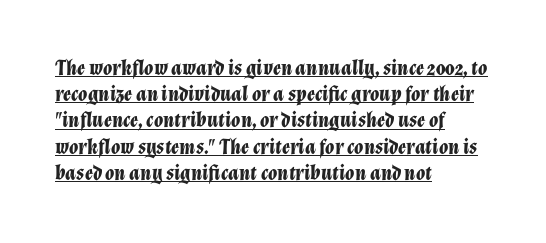
The vertical gap from one line to the next is medium. If you drew a line through each stem, it would be angled. The face used here is rendered with its standard letterfit. A typographer would call this underscored text.
